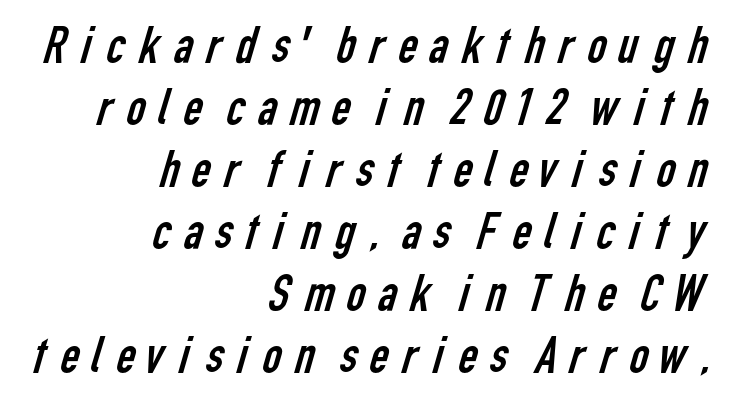
The image shows 53 px regular-weight, condensed sans-serif type; set right-aligned, line spacing 1.17x, not underlined; low stroke contrast and a medium x-height.
